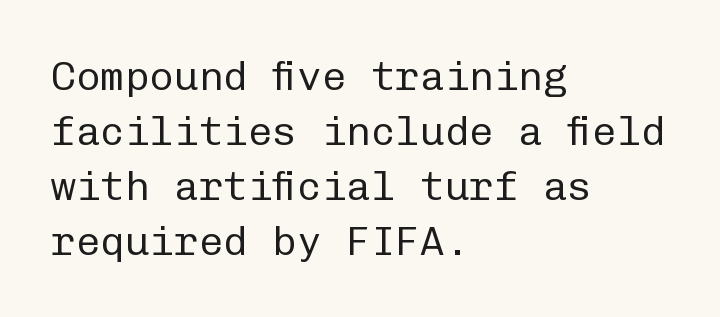
The image shows 41 px regular-weight sans-serif type, upright, monospaced; set left-aligned, normal line spacing (1.34x), normal letter spacing, not underlined; low stroke contrast and a medium x-height.
